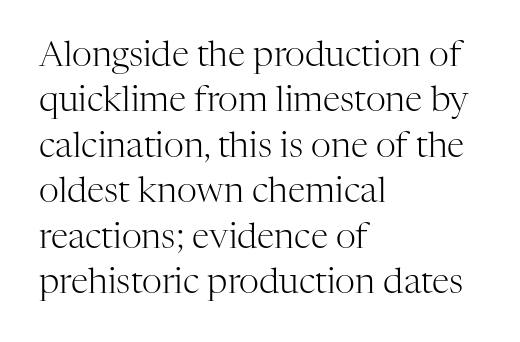
{"serif": "yes", "italic": "no", "bold": "no", "weight": "light", "width": "normal", "stroke_contrast": "high", "x_height": "medium", "monospaced": "no", "underline": "no", "align": "left", "line_spacing": "normal", "line_spacing_ratio": 1.3, "letter_spacing": "normal", "letter_spacing_em": 0.0, "glyph_px": 35}
